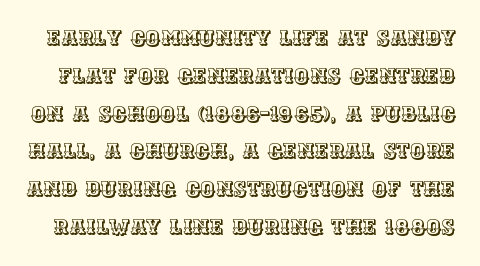
The image shows 21 px text type, upright; set line spacing 1.8x, normal letter spacing, not underlined.
